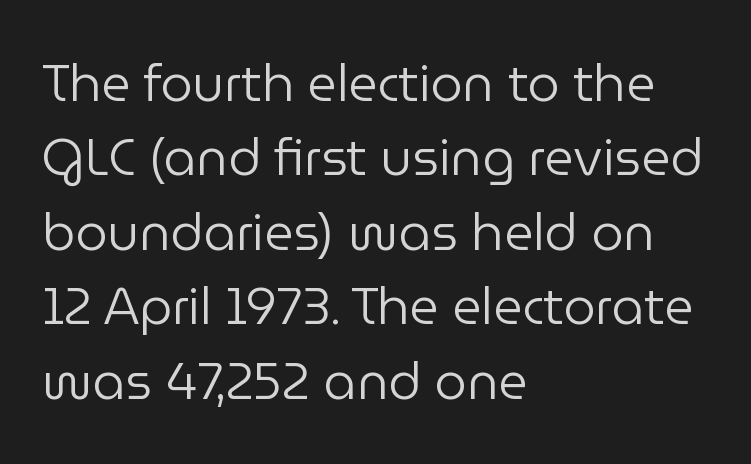
The image shows 51 px regular-weight sans-serif type, upright; set left-aligned, normal line spacing (1.46x), normal letter spacing, not underlined; low stroke contrast and a medium x-height.
